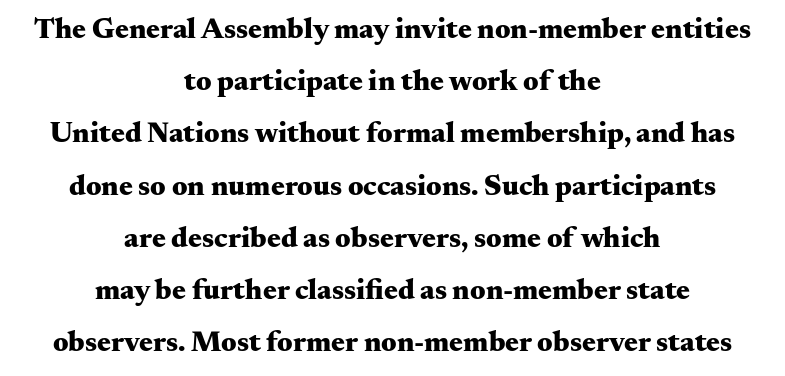
Where is the straight margin? There isn't one; the lines are centered. Proportional: the letters do not fall into vertical columns. The string is rendered with underlining switched off. These lines are composed in type with serifs. In terms of posture, this sample is upright.
